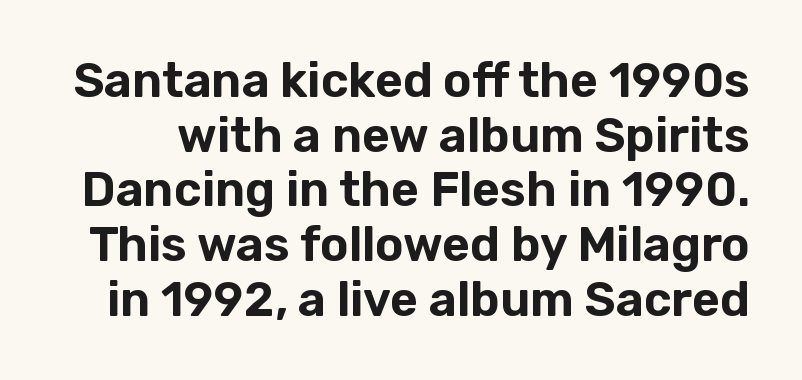
The image shows 48 px sans-serif type, upright; set tight line spacing (1.14x), normal letter spacing, not underlined; low stroke contrast and a medium x-height.
